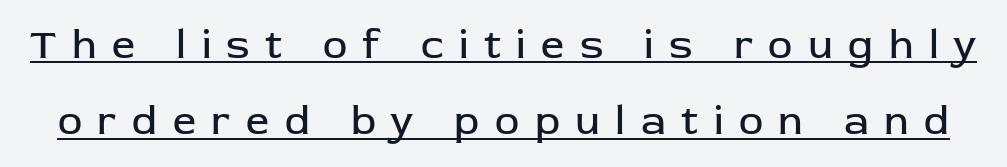
{"serif": "no", "italic": "no", "bold": "no", "weight": "regular", "width": "normal", "stroke_contrast": "low", "x_height": "medium", "monospaced": "no", "underline": "yes", "line_spacing_ratio": 1.86, "letter_spacing": "wide", "letter_spacing_em": 0.38, "glyph_px": 41}
